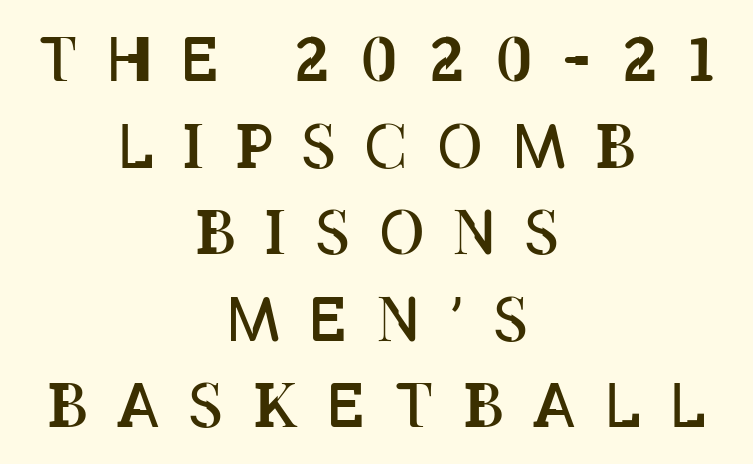
Q: Is the text bold? A: No.
Q: Is the text italic (slanted)? A: No, it is upright.
Q: Is the text underlined? A: No.
Q: How is the paragraph aligned? A: Centered.
Q: Is the spacing between letters normal or unusually wide? A: Unusually wide.
Q: Is the spacing between lines tight, normal or loose? A: Normal.
Q: Width (condensed, normal, or wide)? A: Condensed.
Q: Stroke contrast? A: Low.
Q: x-height? A: Large.
Q: Monospaced? A: No.
